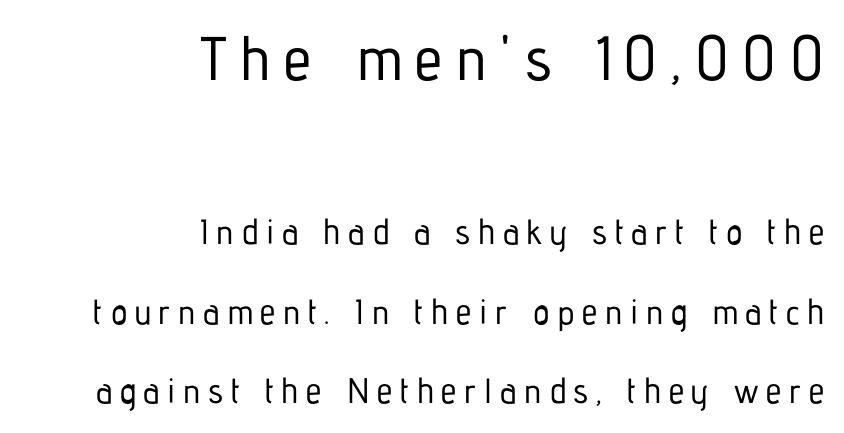
The image shows 62 px condensed sans-serif type, upright; set right-aligned, loose line spacing (2.27x), unusually wide letter spacing (+0.22 em), not underlined; the first (top) block is 1.77x larger; low stroke contrast and a medium x-height.
